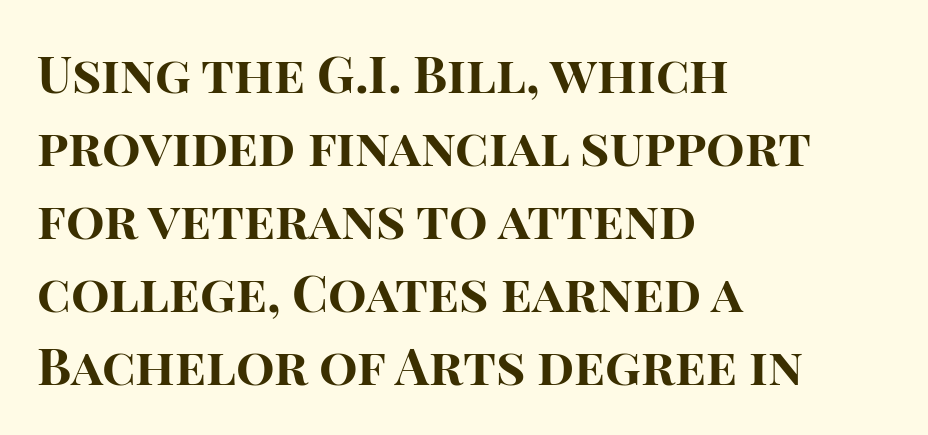
Q: Is the text bold? A: Yes.
Q: Is the text italic (slanted)? A: No, it is upright.
Q: Is the typeface a serif or a sans-serif typeface? A: Sans-serif.
Q: Is the text underlined? A: No.
Q: How is the paragraph aligned? A: Left-aligned.
Q: Is the spacing between letters normal or unusually wide? A: Normal.
Q: Is the spacing between lines tight, normal or loose? A: Normal.
Q: Width (condensed, normal, or wide)? A: Normal.
Q: Stroke contrast? A: High.
Q: x-height? A: Large.
Q: Monospaced? A: No.
